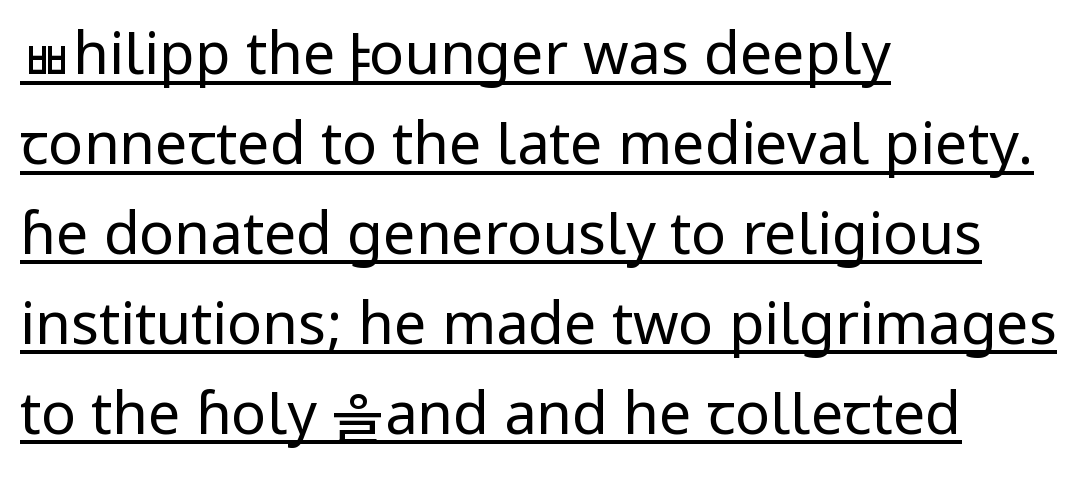
Q: Is the text bold? A: No.
Q: Is the text italic (slanted)? A: No, it is upright.
Q: Is the typeface a serif or a sans-serif typeface? A: Sans-serif.
Q: Is the text underlined? A: Yes.
Q: How is the paragraph aligned? A: Left-aligned.
Q: Is the spacing between letters normal or unusually wide? A: Normal.
Q: Is the spacing between lines tight, normal or loose? A: Normal.
Q: Width (condensed, normal, or wide)? A: Normal.
Q: Stroke contrast? A: Low.
Q: x-height? A: Medium.
Q: Monospaced? A: No.
